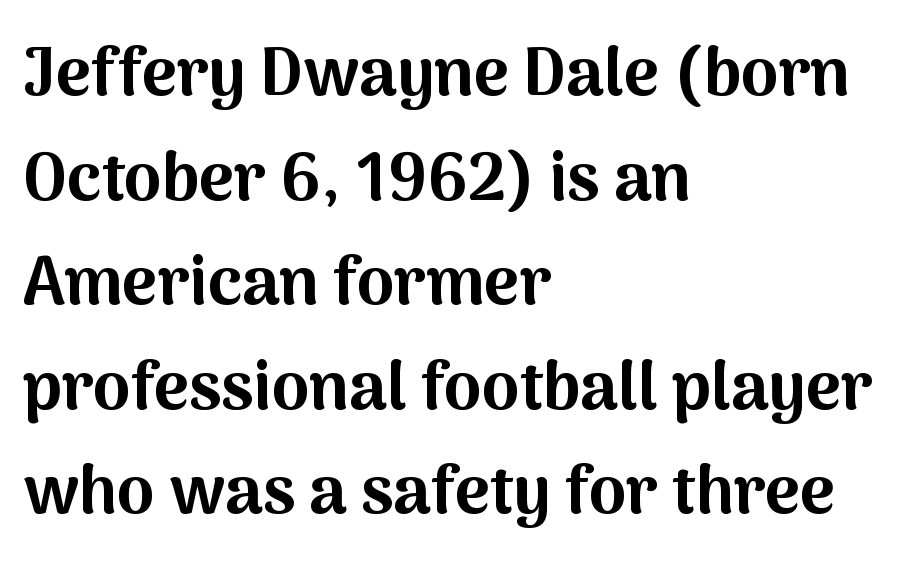
{"serif": "no", "italic": "no", "bold": "yes", "weight": "bold", "width": "normal", "stroke_contrast": "medium", "x_height": "medium", "monospaced": "no", "underline": "no", "align": "left", "line_spacing": "normal", "line_spacing_ratio": 1.56, "letter_spacing": "normal", "letter_spacing_em": 0.0, "glyph_px": 67}
